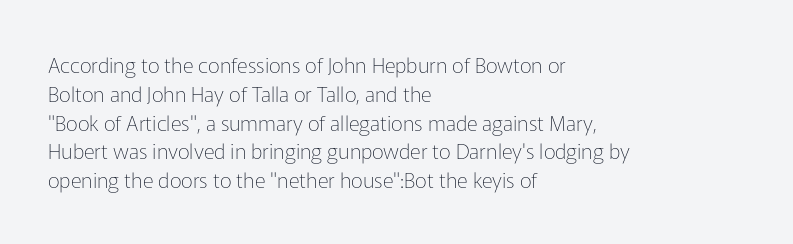
Q: Is the text bold? A: No.
Q: Is the text italic (slanted)? A: No, it is upright.
Q: Is the text underlined? A: No.
Q: How is the paragraph aligned? A: Left-aligned.
Q: Is the spacing between letters normal or unusually wide? A: Normal.
Q: Is the spacing between lines tight, normal or loose? A: Normal.
